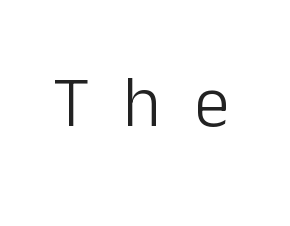
{"serif": "no", "italic": "no", "bold": "no", "weight": "light", "width": "normal", "stroke_contrast": "low", "x_height": "medium", "monospaced": "no", "underline": "no", "letter_spacing": "wide", "letter_spacing_em": 0.47, "glyph_px": 71}
